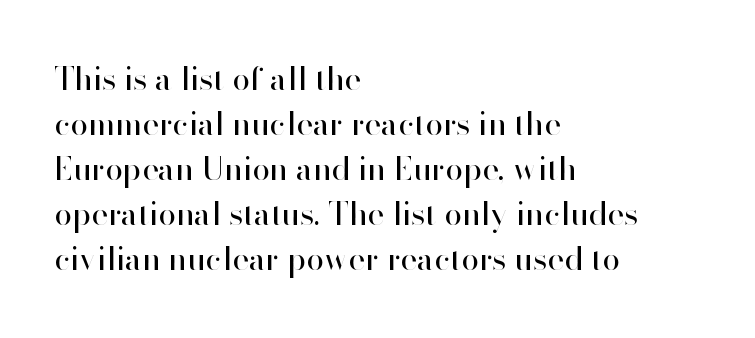
{"serif": "no", "italic": "no", "bold": "no", "weight": "regular", "width": "normal", "stroke_contrast": "high", "x_height": "small", "monospaced": "no", "underline": "no", "align": "left", "line_spacing": "normal", "line_spacing_ratio": 1.41, "letter_spacing": "normal", "letter_spacing_em": 0.0, "glyph_px": 32}
